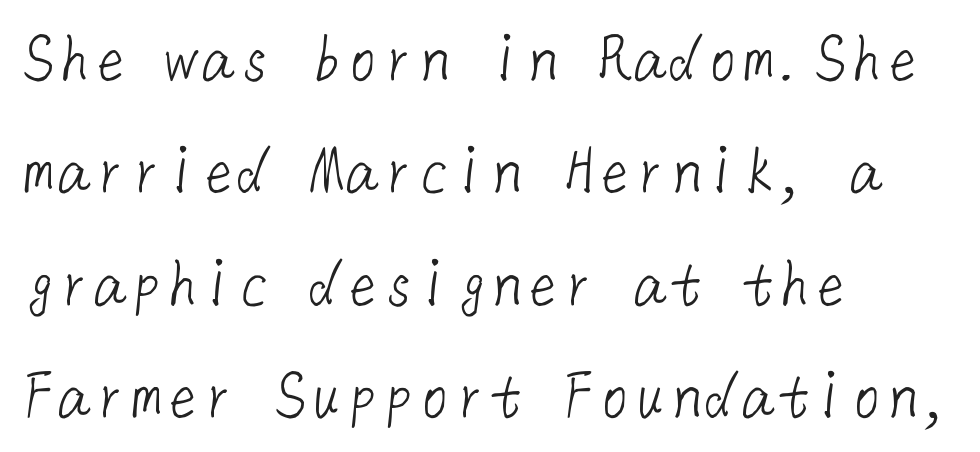
Q: Is the text bold? A: No.
Q: Is the typeface a serif or a sans-serif typeface? A: Sans-serif.
Q: Is the text underlined? A: No.
Q: How is the paragraph aligned? A: Left-aligned.
Q: Is the spacing between letters normal or unusually wide? A: Normal.
Q: Is the spacing between lines tight, normal or loose? A: Normal.
Q: Width (condensed, normal, or wide)? A: Normal.
Q: Stroke contrast? A: Low.
Q: x-height? A: Medium.
